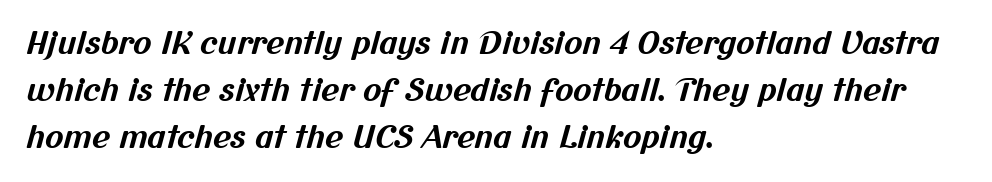
The image shows 31 px bold sans-serif type; set left-aligned, normal line spacing (1.52x), normal letter spacing, not underlined; medium stroke contrast and a medium x-height.
